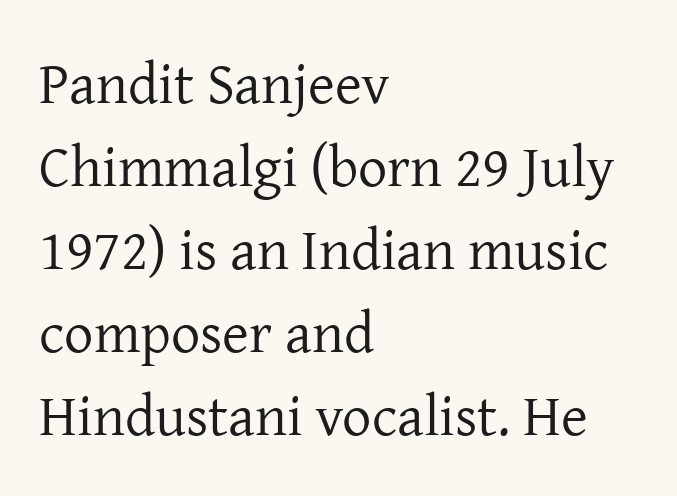
Q: Is the text bold? A: No.
Q: Is the text italic (slanted)? A: No, it is upright.
Q: Is the typeface a serif or a sans-serif typeface? A: Serif.
Q: Is the text underlined? A: No.
Q: How is the paragraph aligned? A: Left-aligned.
Q: Is the spacing between letters normal or unusually wide? A: Normal.
Q: Is the spacing between lines tight, normal or loose? A: Normal.
Q: Width (condensed, normal, or wide)? A: Normal.
Q: Stroke contrast? A: Low.
Q: x-height? A: Medium.
Q: Monospaced? A: No.
